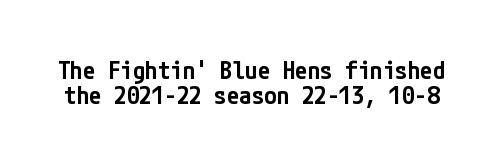
{"italic": "no", "bold": "semi", "underline": "no", "line_spacing": "tight", "line_spacing_ratio": 1.02, "letter_spacing": "normal", "letter_spacing_em": 0.0, "glyph_px": 25}
